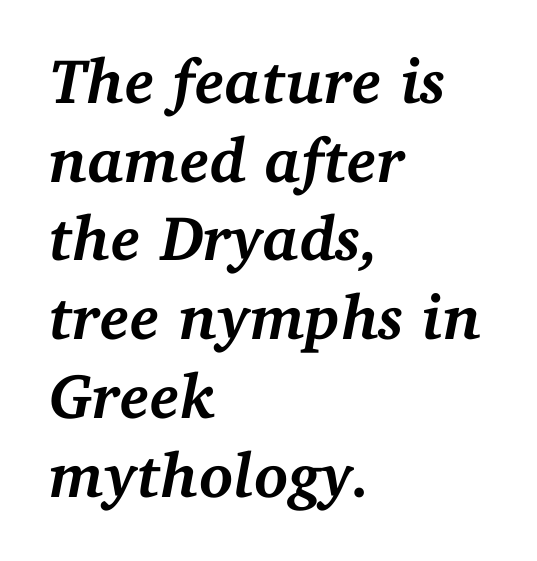
Decoration check: the copy has no underline. You'd pick this weight for a headline — it's a proper bold. Horizontal bands of white between lines are of average thickness. This sample uses a serif face. Look at the tracking — it's just the regular setting, nothing added. This sample has the flowing, uneven cadence of proportional lettering.
